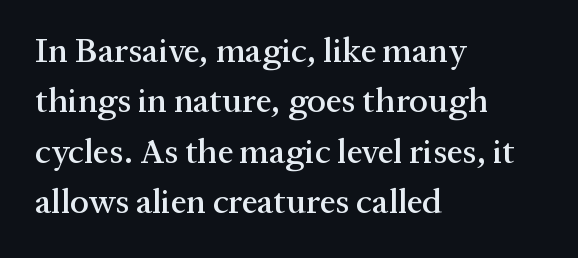
Q: Is the text italic (slanted)? A: No, it is upright.
Q: Is the typeface a serif or a sans-serif typeface? A: Serif.
Q: Is the text underlined? A: No.
Q: How is the paragraph aligned? A: Left-aligned.
Q: Is the spacing between letters normal or unusually wide? A: Normal.
Q: Is the spacing between lines tight, normal or loose? A: Normal.
Q: Width (condensed, normal, or wide)? A: Normal.
Q: Stroke contrast? A: Medium.
Q: x-height? A: Medium.
Q: Monospaced? A: No.
